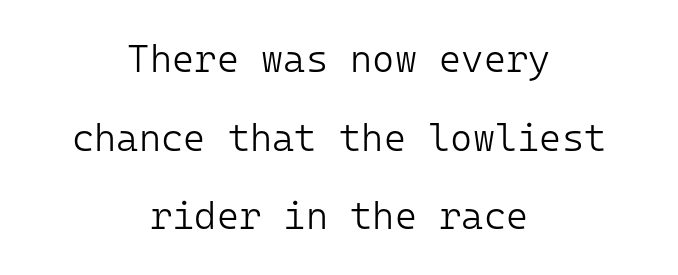
{"serif": "no", "italic": "no", "bold": "no", "weight": "light", "width": "normal", "stroke_contrast": "low", "x_height": "medium", "monospaced": "yes", "underline": "no", "align": "center", "line_spacing": "loose", "line_spacing_ratio": 2.07, "letter_spacing": "normal", "letter_spacing_em": 0.0, "glyph_px": 38}
